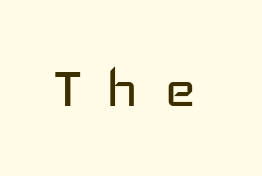
The image shows 67 px regular-weight, wide sans-serif type, upright; set unusually wide letter spacing (+0.37 em), not underlined; low stroke contrast and a medium x-height.
